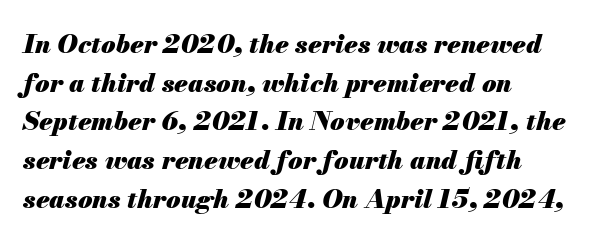
{"italic": "yes", "lean": "right", "slant_degrees": 13, "bold": "yes", "underline": "no", "align": "left", "line_spacing": "normal", "line_spacing_ratio": 1.49, "letter_spacing": "normal", "letter_spacing_em": 0.0, "glyph_px": 26}
